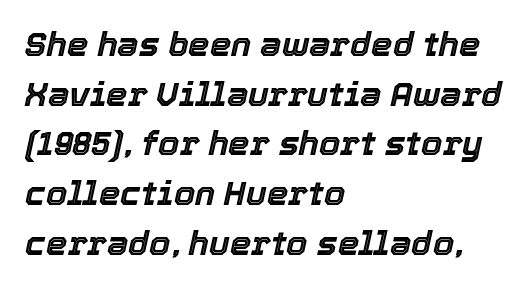
Compared with typical paragraphs, the rows here are spaced about the same. These lines are rendered in a variable-pitch font. You could call the tracking neutral — neither tight nor loose. Compared with a centered layout, this one pins lines to the left instead. Type without underlining.
